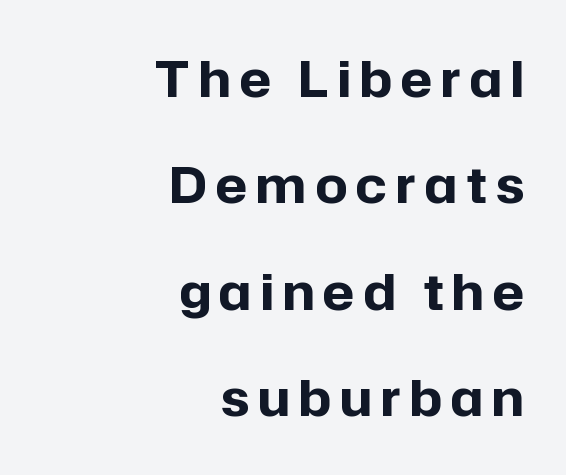
The image shows 50 px bold sans-serif type, upright; set right-aligned, loose line spacing (2.13x), not underlined; low stroke contrast and a medium x-height.
